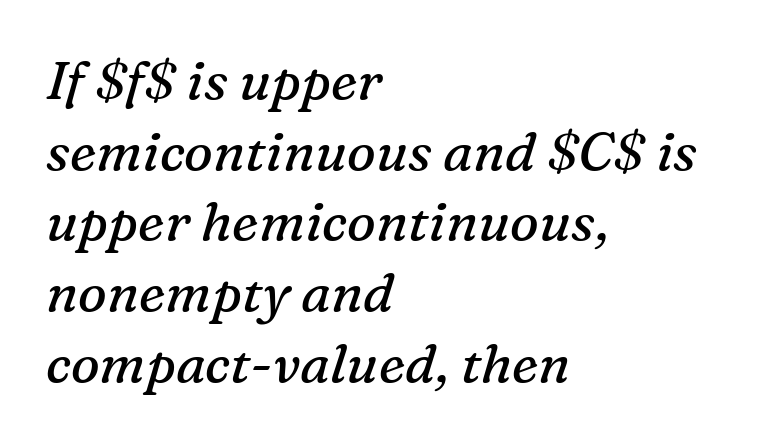
Q: Is the text bold? A: No.
Q: Is the text italic (slanted)? A: Yes, it leans right by about 16 degrees.
Q: Is the typeface a serif or a sans-serif typeface? A: Serif.
Q: Is the text underlined? A: No.
Q: How is the paragraph aligned? A: Left-aligned.
Q: Is the spacing between letters normal or unusually wide? A: Normal.
Q: Is the spacing between lines tight, normal or loose? A: Normal.
Q: Width (condensed, normal, or wide)? A: Normal.
Q: Stroke contrast? A: Medium.
Q: x-height? A: Medium.
Q: Monospaced? A: No.
